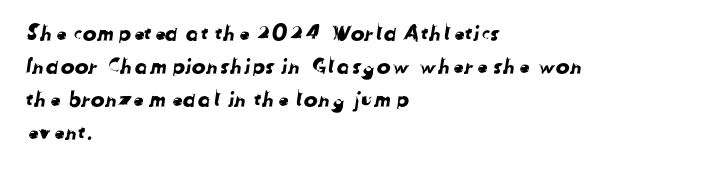
Standard letterfit; no display-style spreading of the glyphs. Unmarked baselines from the first word to the last. Notice how the passage keeps a crisp vertical edge on the left only. Leading: standard.
